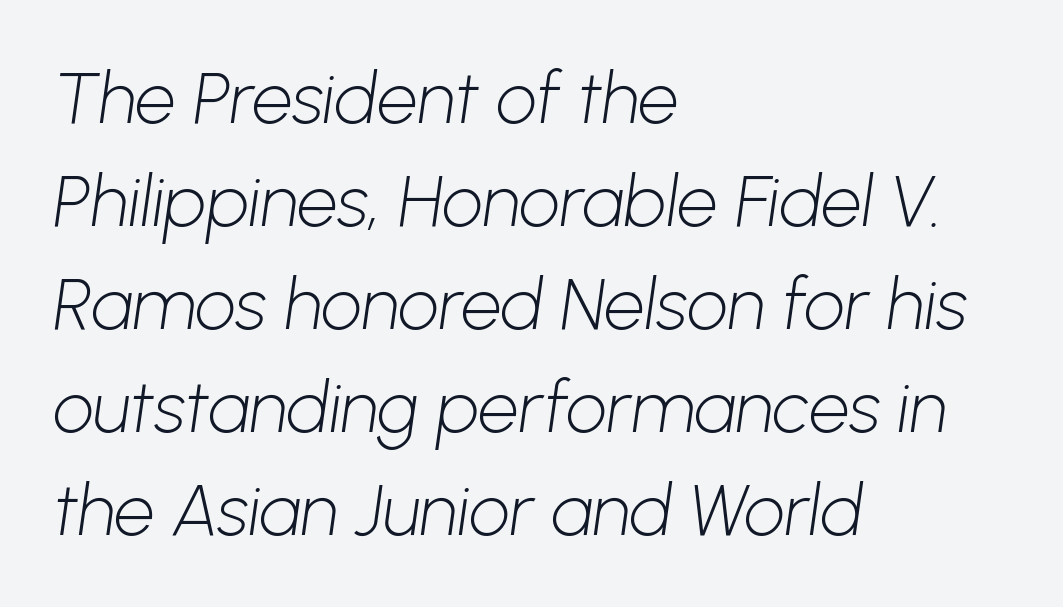
The image shows 72 px light sans-serif type; set left-aligned, normal line spacing (1.43x), normal letter spacing, not underlined; low stroke contrast and a medium x-height.
